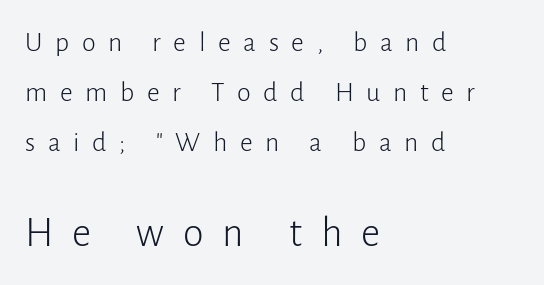
The image shows 42 px light sans-serif type, upright; set left-aligned, line spacing 1.78x, unusually wide letter spacing (+0.45 em), not underlined; the second (bottom) block is 1.5x larger; low stroke contrast and a medium x-height.
